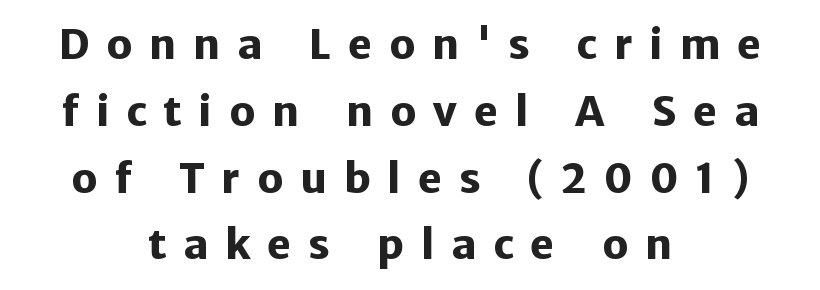
You can tell it's not italic because the verticals are truly vertical. The leading is moderate, giving the passage an even texture. The text block is weighted toward neither margin, spreading evenly from the middle. This is heavy type, rendered in bold. No word sits above an underline. Each letter keeps its own natural width here, so spacing adapts to shape.
